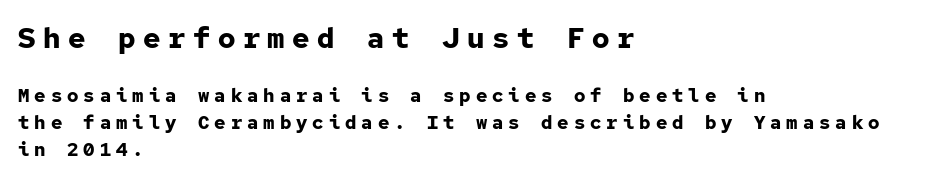
Q: Is the text bold? A: Yes.
Q: Is the text italic (slanted)? A: No, it is upright.
Q: Is the typeface a serif or a sans-serif typeface? A: Sans-serif.
Q: Is the text underlined? A: No.
Q: How is the paragraph aligned? A: Left-aligned.
Q: Is the spacing between letters normal or unusually wide? A: Unusually wide.
Q: Is the spacing between lines tight, normal or loose? A: Normal.
Q: Which block of text is set in a larger size, the first (top) or the second (bottom)? A: The first (top) one.
Q: Width (condensed, normal, or wide)? A: Normal.
Q: Stroke contrast? A: Low.
Q: x-height? A: Medium.
Q: Monospaced? A: Yes.
